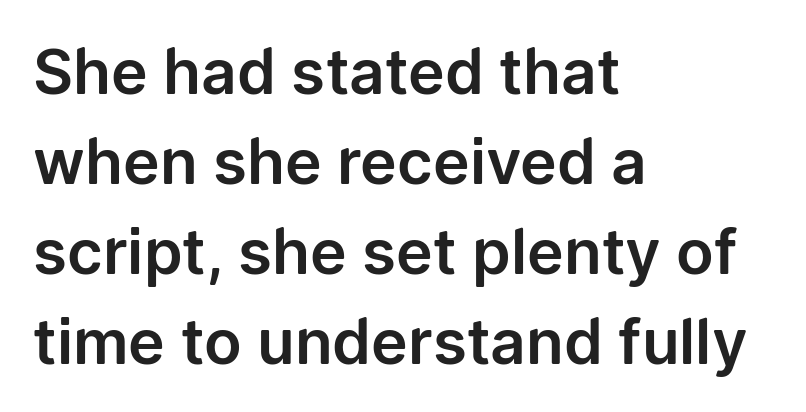
The image shows 62 px sans-serif type, upright; set left-aligned, normal line spacing (1.45x), normal letter spacing, not underlined; low stroke contrast and a medium x-height.
